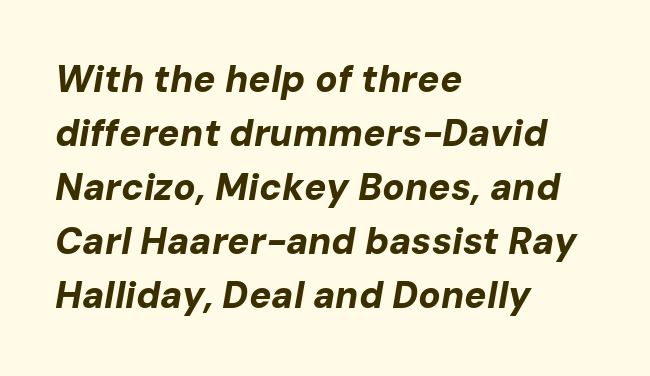
Regular leading. Type without underlining. A student would call this left alignment; a typographer would say flush left, rag right. Observe the lean: these are italic letterforms. The passage shown is typed in a proportional face where columns would drift.
